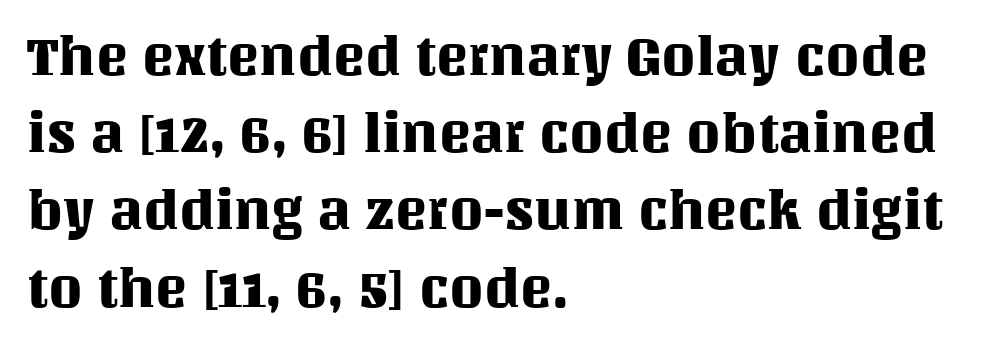
The image shows 54 px text type, upright; set left-aligned, normal line spacing (1.43x), normal letter spacing, not underlined; medium stroke contrast and a large x-height.
